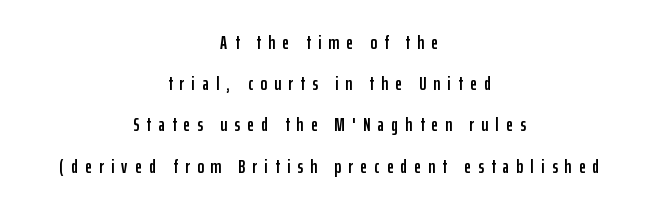
The line texture is sparse and dotted thanks to wide tracking. Successive baselines arrive slowly, with a big drop between each. A clean baseline with only descenders dipping below it. Neither beginnings nor endings align; midpoints do. Style check: upright.
